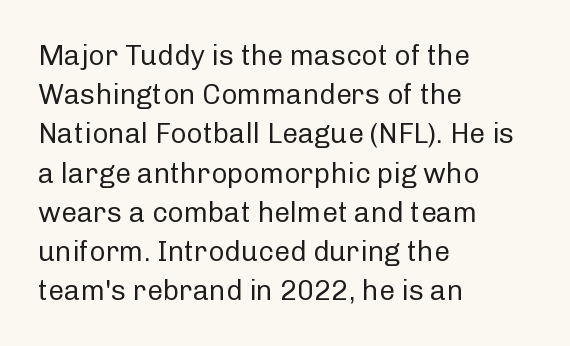
The image shows 28 px regular-weight sans-serif type, upright; set left-aligned, normal line spacing (1.4x), normal letter spacing, not underlined; low stroke contrast and a medium x-height.
